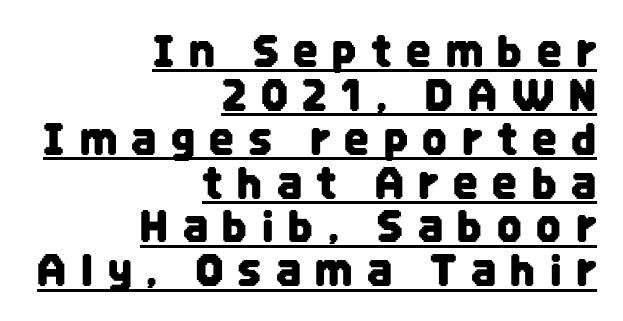
A typographer would call this underscored text. These lines stack with their right ends in a neat column. A sans-serif font was chosen for this passage. Posture: upright roman.
